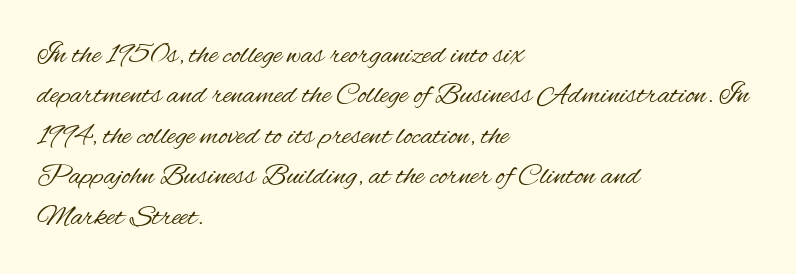
Q: Is the text bold? A: No.
Q: Is the text italic (slanted)? A: Yes.
Q: Is the typeface a serif or a sans-serif typeface? A: Sans-serif.
Q: Is the text underlined? A: No.
Q: How is the paragraph aligned? A: Left-aligned.
Q: Is the spacing between letters normal or unusually wide? A: Normal.
Q: Is the spacing between lines tight, normal or loose? A: Normal.
Q: Width (condensed, normal, or wide)? A: Condensed.
Q: Stroke contrast? A: Medium.
Q: x-height? A: Small.
Q: Monospaced? A: No.
